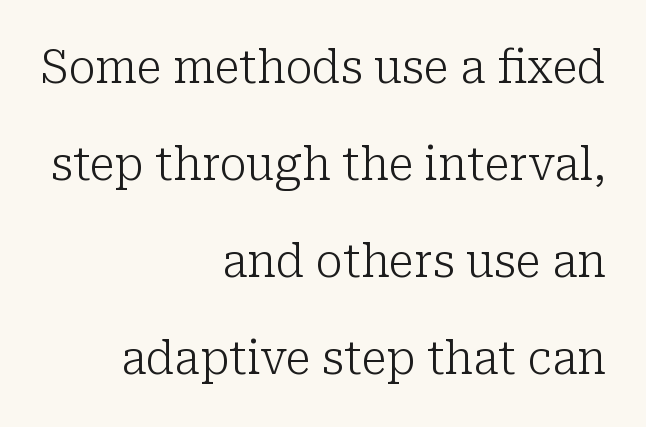
Q: Is the text bold? A: No.
Q: Is the text italic (slanted)? A: No, it is upright.
Q: Is the typeface a serif or a sans-serif typeface? A: Serif.
Q: Is the text underlined? A: No.
Q: How is the paragraph aligned? A: Right-aligned.
Q: Is the spacing between letters normal or unusually wide? A: Normal.
Q: Is the spacing between lines tight, normal or loose? A: Loose.
Q: Width (condensed, normal, or wide)? A: Normal.
Q: Stroke contrast? A: Low.
Q: x-height? A: Medium.
Q: Monospaced? A: No.
